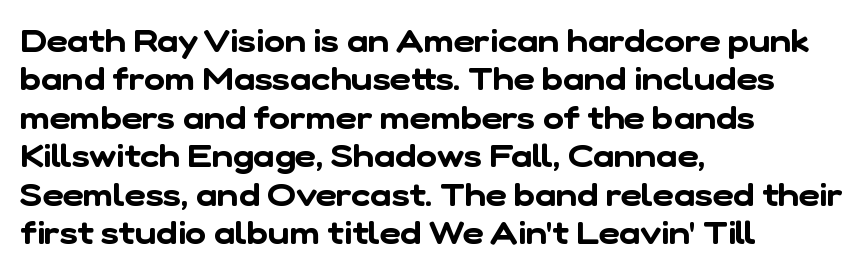
{"serif": "no", "width": "normal", "stroke_contrast": "low", "x_height": "medium", "monospaced": "no", "underline": "no", "align": "left", "line_spacing_ratio": 1.2, "letter_spacing": "normal", "letter_spacing_em": 0.0, "glyph_px": 32}
